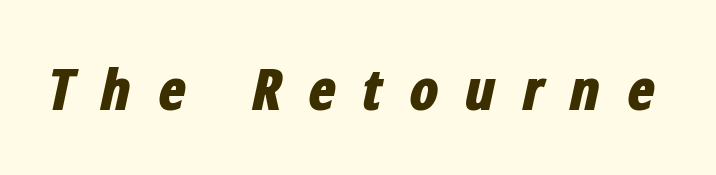
{"italic": "yes", "lean": "right", "slant_degrees": 12, "bold": "yes", "weight": "bold", "width": "condensed", "stroke_contrast": "low", "x_height": "medium", "monospaced": "no", "underline": "no", "letter_spacing": "wide", "letter_spacing_em": 0.44, "glyph_px": 58}
